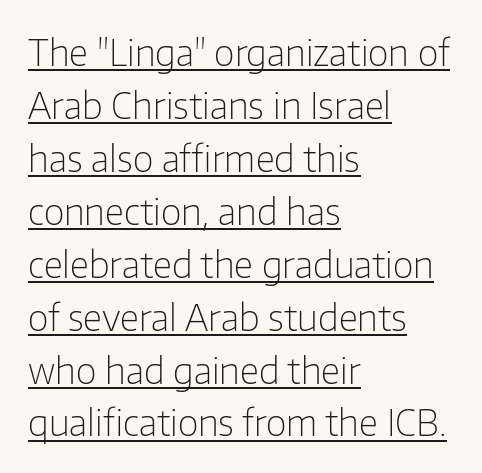
Students, observe the line beneath the letters — that is underlining. A normal amount of white space separates one row of letters from the next. Standard letterfit; no display-style spreading of the glyphs. One-word summary of the alignment: left. This is roman type, the default non-slanted kind.
